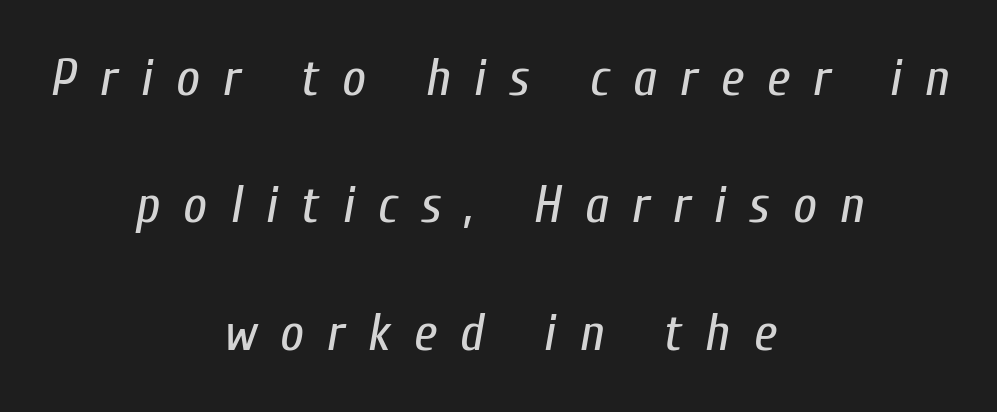
The image shows 52 px regular-weight, condensed type, italic (leaning right); set centered, loose line spacing (2.45x), unusually wide letter spacing (+0.45 em), not underlined; low stroke contrast and a medium x-height.
